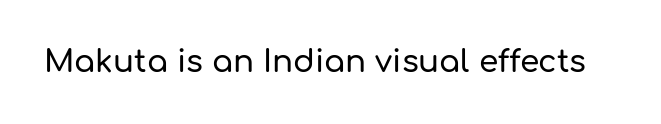
{"serif": "no", "italic": "no", "width": "normal", "stroke_contrast": "low", "x_height": "medium", "monospaced": "no", "underline": "no", "letter_spacing": "normal", "letter_spacing_em": 0.0, "glyph_px": 31}
